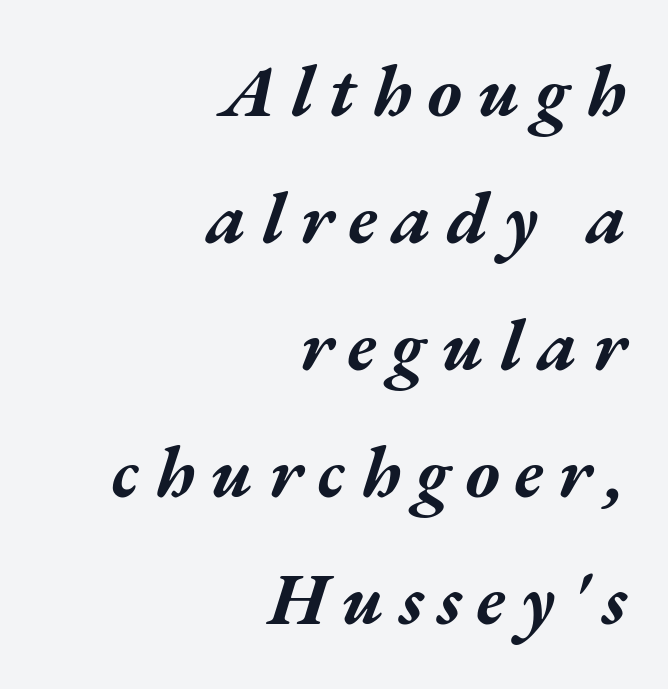
{"italic": "yes", "lean": "right", "slant_degrees": 17, "bold": "yes", "weight": "bold", "width": "wide", "stroke_contrast": "medium", "x_height": "medium", "monospaced": "no", "underline": "no", "align": "right", "line_spacing_ratio": 1.74, "letter_spacing": "wide", "letter_spacing_em": 0.21, "glyph_px": 73}
